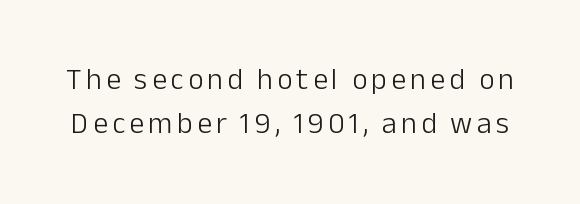
{"serif": "no", "italic": "no", "bold": "no", "weight": "light", "width": "normal", "stroke_contrast": "low", "x_height": "medium", "monospaced": "no", "underline": "no", "line_spacing": "normal", "line_spacing_ratio": 1.47, "glyph_px": 30}
